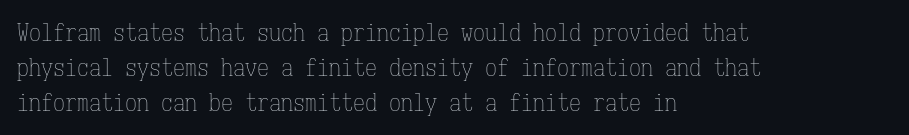
Summary of weight: not heavy and not bold. The passage shown stacks its lines at a standard gap. Upright lettering throughout. Tracking value appears to be zero — textbook default spacing.
